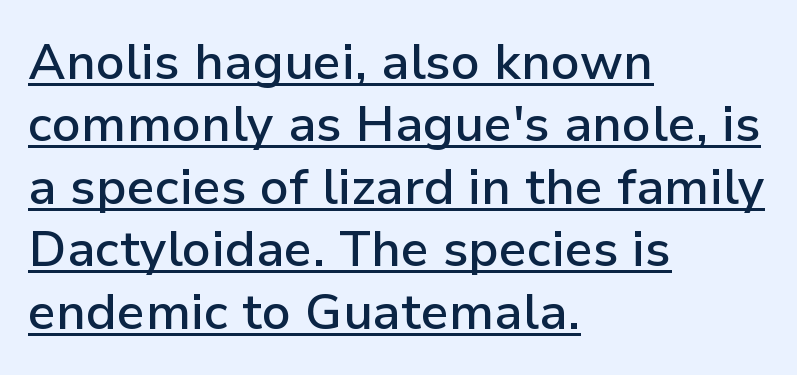
The image shows 50 px semibold sans-serif type, upright; set left-aligned, normal line spacing (1.25x), normal letter spacing, underlined; low stroke contrast and a medium x-height.
